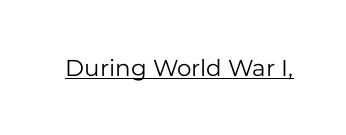
Q: Is the text bold? A: No.
Q: Is the text italic (slanted)? A: No, it is upright.
Q: Is the text underlined? A: Yes.
Q: Is the spacing between letters normal or unusually wide? A: Normal.
